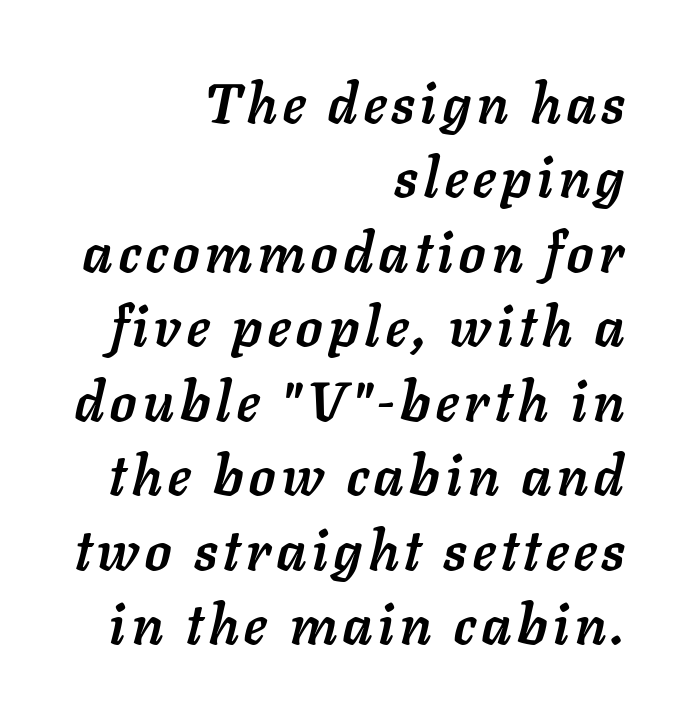
Q: Is the text bold? A: Yes.
Q: Is the text italic (slanted)? A: Yes, it leans right by about 11 degrees.
Q: Is the text underlined? A: No.
Q: How is the paragraph aligned? A: Right-aligned.
Q: Is the spacing between lines tight, normal or loose? A: Normal.
Q: Width (condensed, normal, or wide)? A: Normal.
Q: Stroke contrast? A: Low.
Q: x-height? A: Medium.
Q: Monospaced? A: No.
